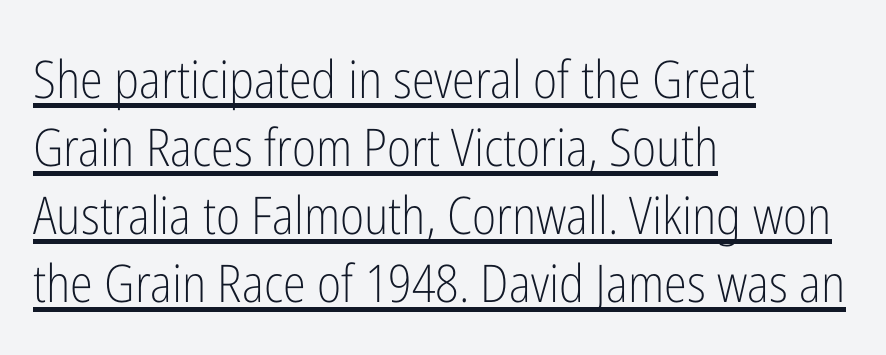
Tracking value appears to be zero — textbook default spacing. What decoration does the sample have? An underline. What's the leading like? Ordinary, nothing unusual. Do the characters align in a grid? No, the font is proportional. Every character sits straight up, as roman type does. Does the copy run flush right? No — it runs flush left.
